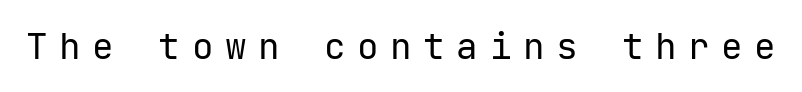
The image shows 36 px regular-weight sans-serif type, upright; set unusually wide letter spacing (+0.32 em), not underlined; low stroke contrast and a medium x-height.
